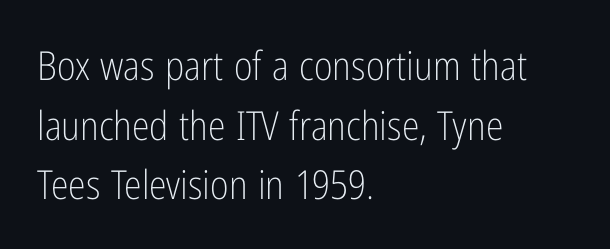
Q: Is the text bold? A: No.
Q: Is the text italic (slanted)? A: No, it is upright.
Q: Is the typeface a serif or a sans-serif typeface? A: Sans-serif.
Q: Is the text underlined? A: No.
Q: How is the paragraph aligned? A: Left-aligned.
Q: Is the spacing between letters normal or unusually wide? A: Normal.
Q: Is the spacing between lines tight, normal or loose? A: Normal.
Q: Width (condensed, normal, or wide)? A: Condensed.
Q: Stroke contrast? A: Low.
Q: x-height? A: Medium.
Q: Monospaced? A: No.
